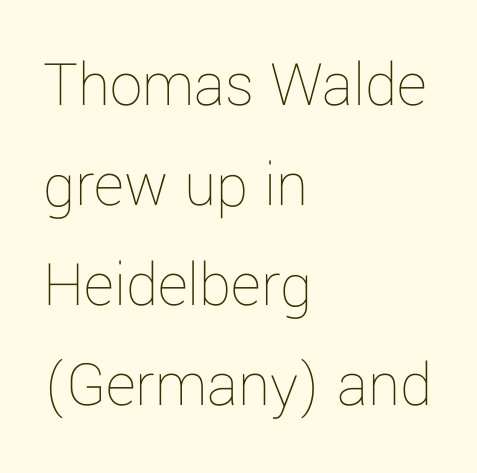
Q: Is the text bold? A: No.
Q: Is the text italic (slanted)? A: No, it is upright.
Q: Is the text underlined? A: No.
Q: How is the paragraph aligned? A: Left-aligned.
Q: Is the spacing between letters normal or unusually wide? A: Normal.
Q: Is the spacing between lines tight, normal or loose? A: Normal.
Q: Width (condensed, normal, or wide)? A: Normal.
Q: Stroke contrast? A: Low.
Q: x-height? A: Medium.
Q: Monospaced? A: No.
